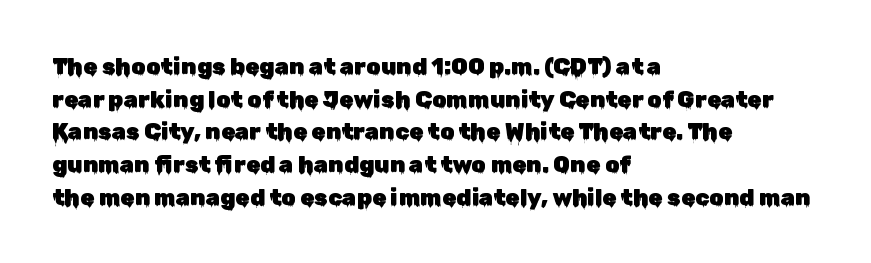
All the whitespace from short lines collects on the right. Standard letterfit; no display-style spreading of the glyphs. The area under the type is left untouched. Characters remain perfectly vertical along every line. If you measured baseline to baseline, you'd find a middling distance.
